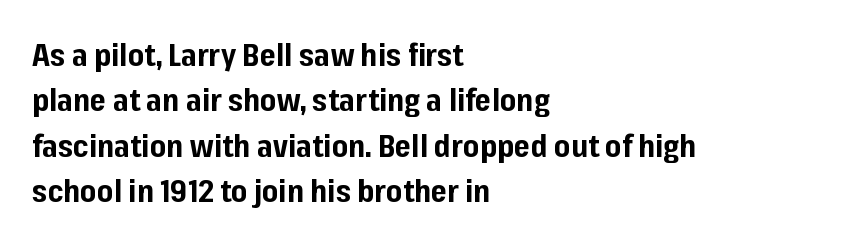
Q: Is the text bold? A: Yes.
Q: Is the text italic (slanted)? A: No, it is upright.
Q: Is the typeface a serif or a sans-serif typeface? A: Sans-serif.
Q: Is the text underlined? A: No.
Q: How is the paragraph aligned? A: Left-aligned.
Q: Is the spacing between letters normal or unusually wide? A: Normal.
Q: Is the spacing between lines tight, normal or loose? A: Normal.
Q: Width (condensed, normal, or wide)? A: Normal.
Q: Stroke contrast? A: Low.
Q: x-height? A: Medium.
Q: Monospaced? A: No.
